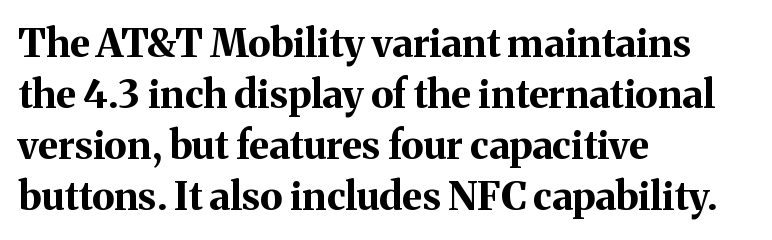
The image shows 39 px bold serif type, upright; set left-aligned, normal line spacing (1.31x), normal letter spacing, not underlined; medium stroke contrast and a medium x-height.
